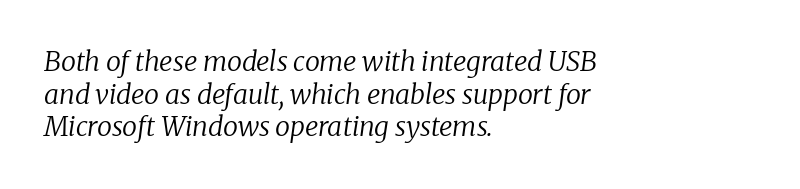
Q: Is the text bold? A: No.
Q: Is the text italic (slanted)? A: Yes, it leans right by about 8 degrees.
Q: Is the text underlined? A: No.
Q: How is the paragraph aligned? A: Left-aligned.
Q: Is the spacing between letters normal or unusually wide? A: Normal.
